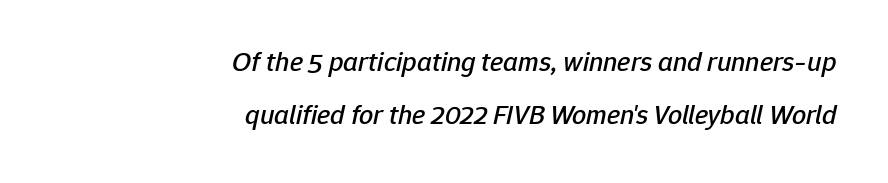
The image shows 28 px text type, italic (leaning right); set right-aligned, loose line spacing (1.9x), normal letter spacing, not underlined; low stroke contrast and a medium x-height.
